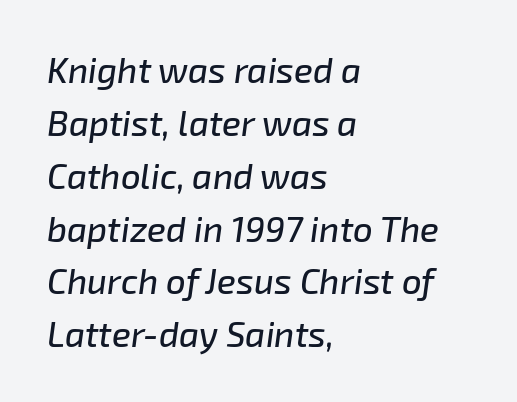
Think of a printed novel: that variable character pitch is what you see here. You can tell it's italic because the verticals aren't actually vertical. All the whitespace from short lines collects on the right. Tracking value appears to be zero — textbook default spacing.
